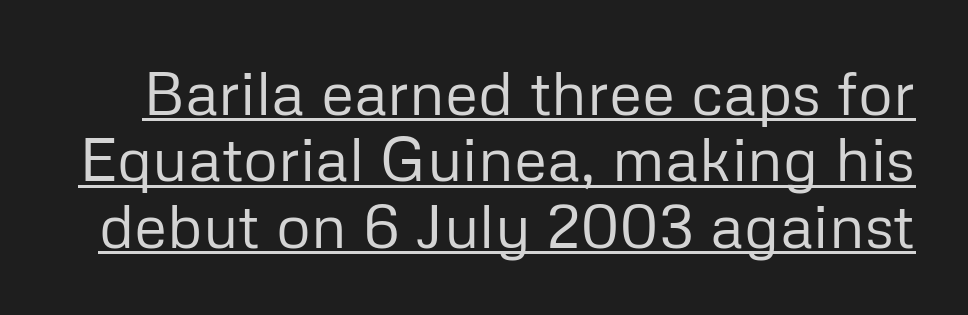
The image shows 61 px regular-weight sans-serif type, upright; set tight line spacing (1.09x), normal letter spacing, underlined; low stroke contrast and a medium x-height.
